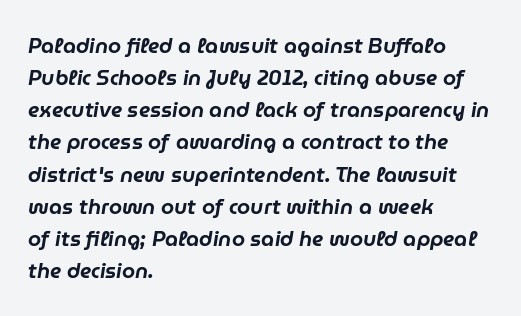
The image shows 21 px text type, italic (leaning right); set left-aligned, normal line spacing (1.53x), normal letter spacing, not underlined.
